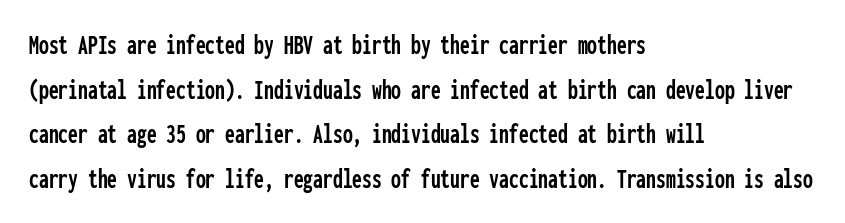
{"serif": "no", "italic": "no", "width": "condensed", "stroke_contrast": "low", "x_height": "medium", "monospaced": "yes", "underline": "no", "align": "left", "line_spacing": "normal", "line_spacing_ratio": 1.59, "letter_spacing": "normal", "letter_spacing_em": 0.0, "glyph_px": 28}
